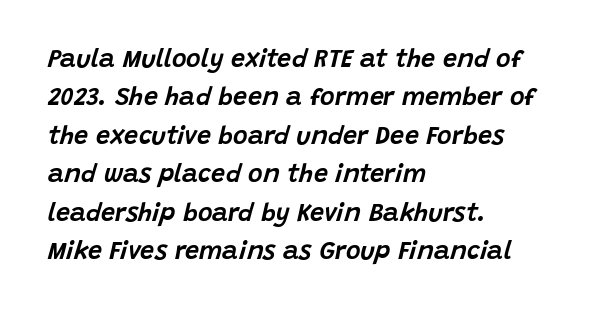
{"italic": "yes", "lean": "right", "slant_degrees": 15, "underline": "no", "align": "left", "line_spacing": "normal", "line_spacing_ratio": 1.54, "letter_spacing": "normal", "letter_spacing_em": 0.0, "glyph_px": 25}
